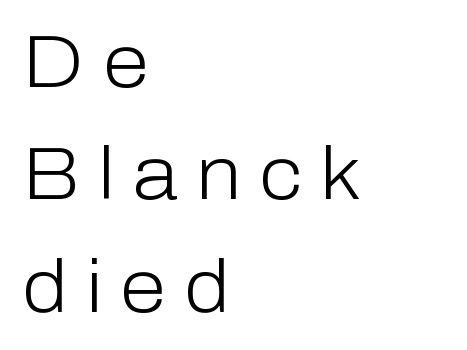
{"serif": "no", "italic": "no", "bold": "no", "weight": "light", "width": "normal", "stroke_contrast": "low", "x_height": "medium", "monospaced": "no", "underline": "no", "align": "left", "line_spacing": "normal", "line_spacing_ratio": 1.52, "letter_spacing": "wide", "letter_spacing_em": 0.25, "glyph_px": 74}
